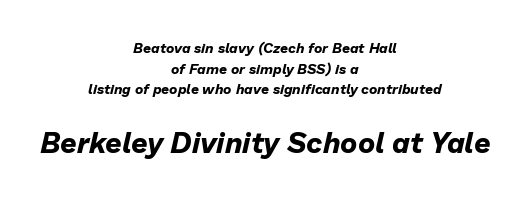
{"italic": "yes", "lean": "right", "slant_degrees": 13, "bold": "yes", "weight": "bold", "width": "normal", "stroke_contrast": "low", "x_height": "medium", "monospaced": "no", "underline": "no", "align": "center", "line_spacing": "normal", "line_spacing_ratio": 1.48, "letter_spacing": "normal", "letter_spacing_em": 0.0, "larger_block": "second", "size_ratio": 2.07, "glyph_px": 29}
